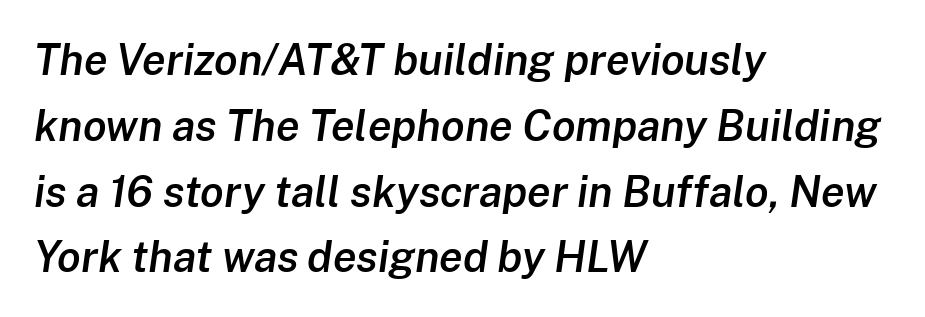
{"italic": "yes", "lean": "right", "slant_degrees": 8, "bold": "semi", "weight": "semibold", "width": "normal", "stroke_contrast": "low", "x_height": "medium", "monospaced": "no", "underline": "no", "align": "left", "line_spacing": "normal", "line_spacing_ratio": 1.53, "letter_spacing": "normal", "letter_spacing_em": 0.0, "glyph_px": 43}
